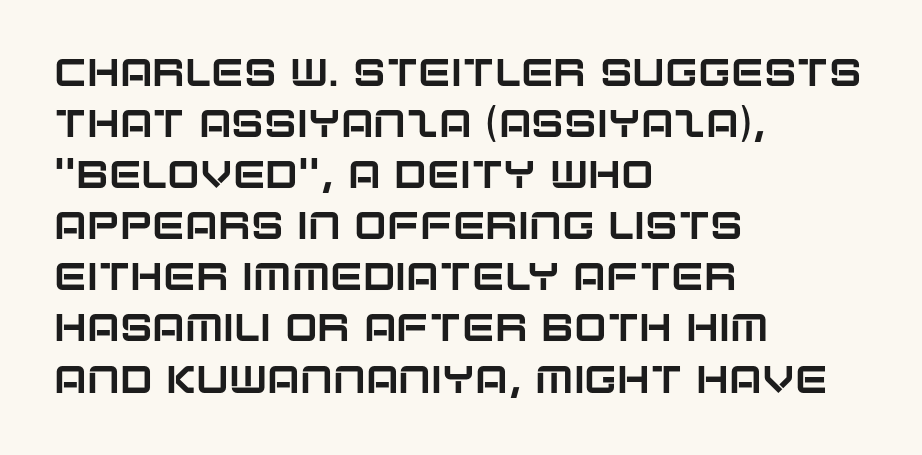
Q: Is the text italic (slanted)? A: No, it is upright.
Q: Is the typeface a serif or a sans-serif typeface? A: Sans-serif.
Q: Is the text underlined? A: No.
Q: How is the paragraph aligned? A: Left-aligned.
Q: Is the spacing between letters normal or unusually wide? A: Normal.
Q: Is the spacing between lines tight, normal or loose? A: Normal.
Q: Width (condensed, normal, or wide)? A: Normal.
Q: Stroke contrast? A: Low.
Q: x-height? A: Large.
Q: Monospaced? A: No.
